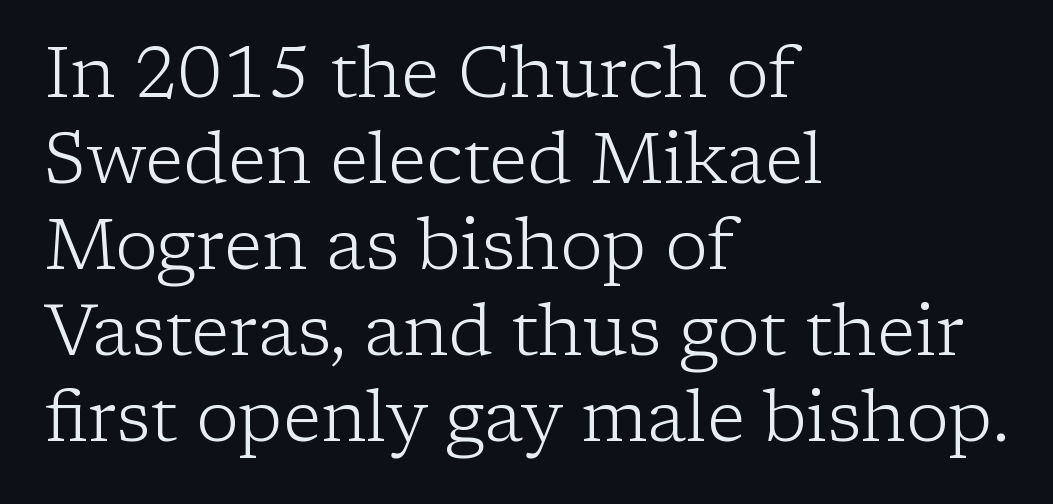
Q: Is the text bold? A: No.
Q: Is the text italic (slanted)? A: No, it is upright.
Q: Is the typeface a serif or a sans-serif typeface? A: Serif.
Q: Is the text underlined? A: No.
Q: How is the paragraph aligned? A: Left-aligned.
Q: Is the spacing between letters normal or unusually wide? A: Normal.
Q: Width (condensed, normal, or wide)? A: Normal.
Q: Stroke contrast? A: Low.
Q: x-height? A: Medium.
Q: Monospaced? A: No.
